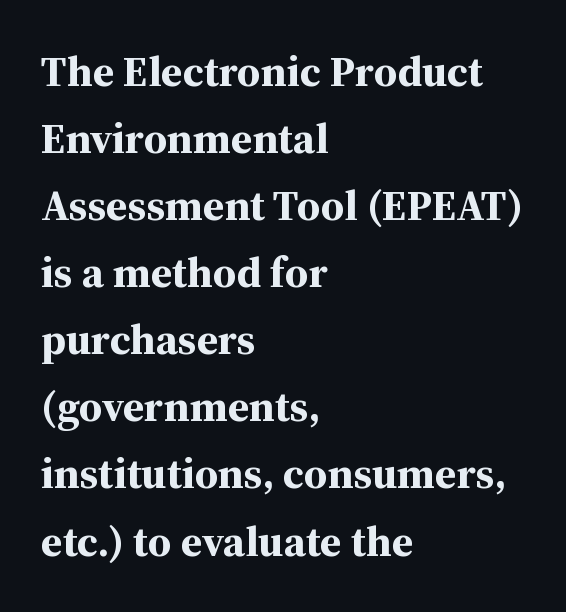
Classification — serif. Short note: letters normally spaced. Look at the stroke-to-counter ratio: heavy, a bold. The lines in this sample share a left origin and differ only in where they stop. Every stem runs plumb, perpendicular to the baseline. Each row of text sits above clean, open space.
